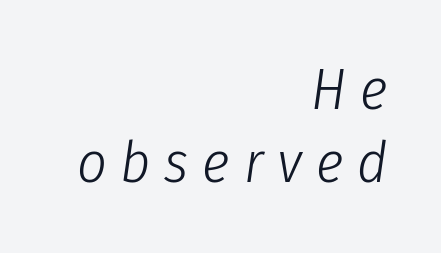
{"italic": "yes", "lean": "right", "slant_degrees": 8, "bold": "no", "weight": "light", "width": "condensed", "stroke_contrast": "low", "x_height": "medium", "monospaced": "no", "underline": "no", "align": "right", "line_spacing": "normal", "line_spacing_ratio": 1.26, "letter_spacing": "wide", "letter_spacing_em": 0.24, "glyph_px": 58}
